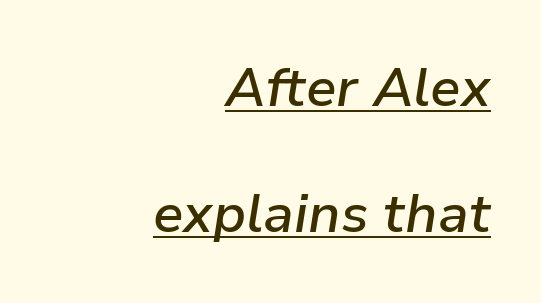
{"italic": "yes", "lean": "right", "slant_degrees": 9, "bold": "semi", "weight": "semibold", "width": "normal", "stroke_contrast": "low", "x_height": "medium", "monospaced": "no", "underline": "yes", "align": "right", "line_spacing": "loose", "line_spacing_ratio": 2.33, "letter_spacing": "normal", "letter_spacing_em": 0.0, "glyph_px": 54}
